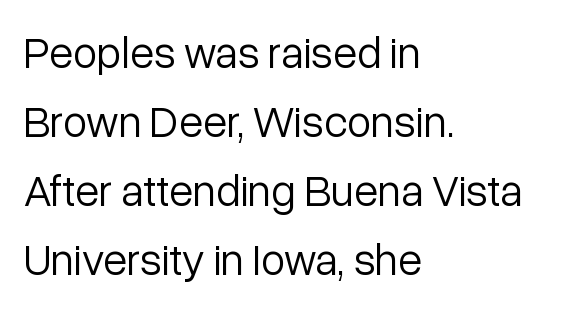
Q: Is the text bold? A: No.
Q: Is the text italic (slanted)? A: No, it is upright.
Q: Is the typeface a serif or a sans-serif typeface? A: Sans-serif.
Q: Is the text underlined? A: No.
Q: How is the paragraph aligned? A: Left-aligned.
Q: Is the spacing between letters normal or unusually wide? A: Normal.
Q: Is the spacing between lines tight, normal or loose? A: Normal.
Q: Width (condensed, normal, or wide)? A: Normal.
Q: Stroke contrast? A: Low.
Q: x-height? A: Medium.
Q: Monospaced? A: No.
